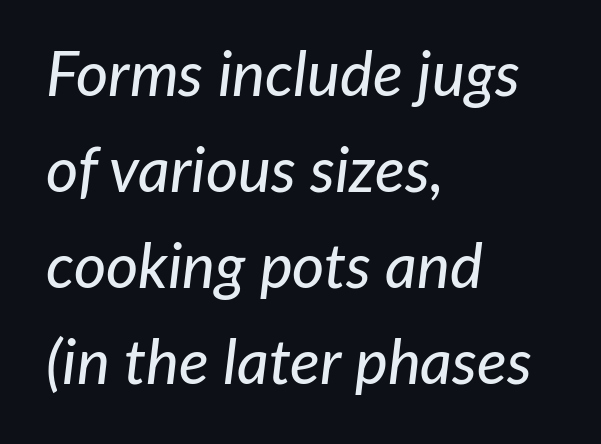
The image shows 62 px text type, italic (leaning right); set left-aligned, normal line spacing (1.55x), normal letter spacing, not underlined; low stroke contrast and a medium x-height.
